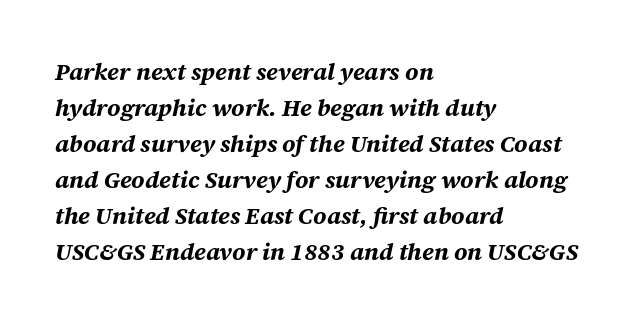
The image shows 24 px bold type, italic (leaning right); set left-aligned, normal line spacing (1.5x), normal letter spacing, not underlined.
